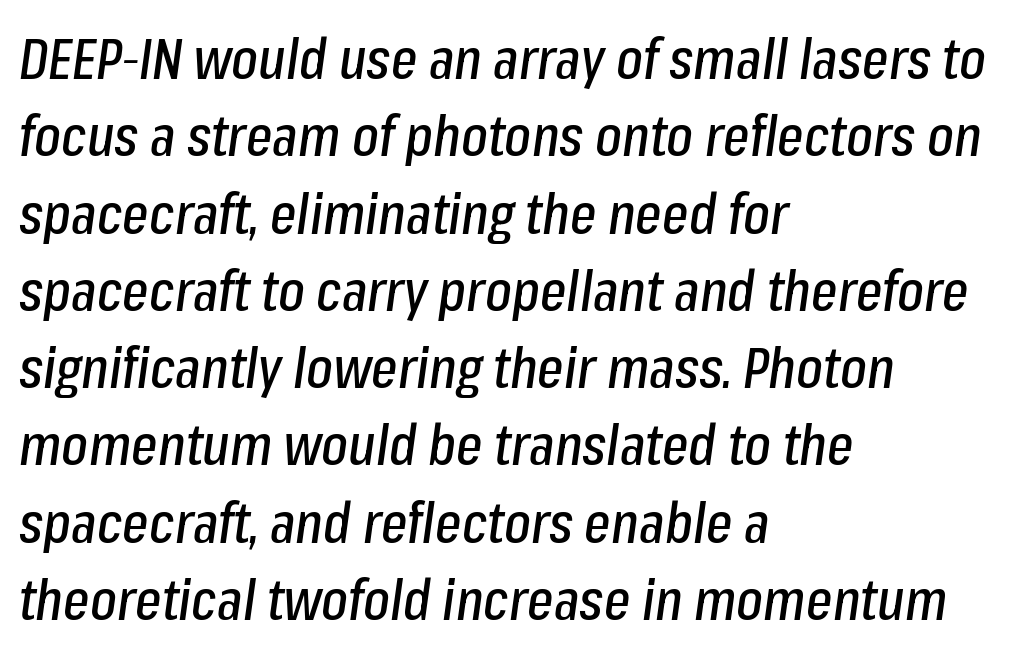
{"italic": "yes", "lean": "right", "slant_degrees": 8, "width": "condensed", "stroke_contrast": "low", "x_height": "medium", "monospaced": "no", "underline": "no", "align": "left", "line_spacing": "normal", "line_spacing_ratio": 1.38, "letter_spacing": "normal", "letter_spacing_em": 0.0, "glyph_px": 56}
